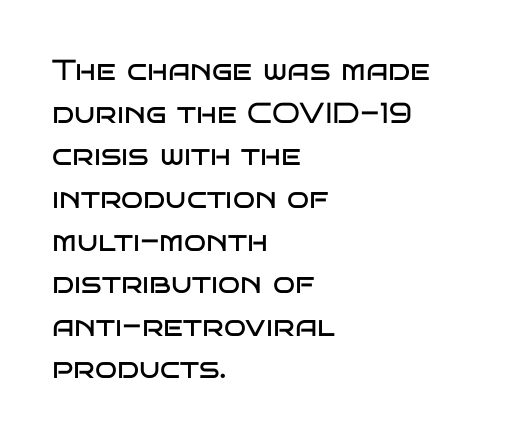
Q: Is the text bold? A: No.
Q: Is the text italic (slanted)? A: No, it is upright.
Q: Is the typeface a serif or a sans-serif typeface? A: Sans-serif.
Q: Is the text underlined? A: No.
Q: How is the paragraph aligned? A: Left-aligned.
Q: Is the spacing between letters normal or unusually wide? A: Normal.
Q: Is the spacing between lines tight, normal or loose? A: Normal.
Q: Width (condensed, normal, or wide)? A: Wide.
Q: Stroke contrast? A: Low.
Q: x-height? A: Large.
Q: Monospaced? A: No.
